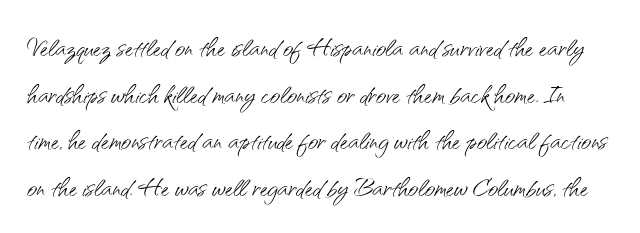
{"serif": "no", "bold": "no", "weight": "light", "width": "normal", "stroke_contrast": "medium", "x_height": "small", "monospaced": "no", "underline": "no", "line_spacing": "normal", "line_spacing_ratio": 1.33, "letter_spacing": "normal", "letter_spacing_em": 0.0, "glyph_px": 35}
